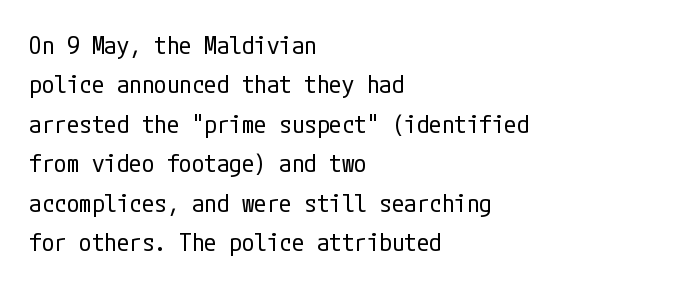
Q: Is the text bold? A: No.
Q: Is the text italic (slanted)? A: No, it is upright.
Q: Is the text underlined? A: No.
Q: How is the paragraph aligned? A: Left-aligned.
Q: Is the spacing between letters normal or unusually wide? A: Normal.
Q: Is the spacing between lines tight, normal or loose? A: Normal.
